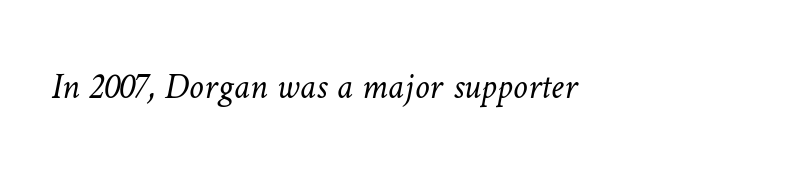
The image shows 37 px light type; set normal letter spacing, not underlined; low stroke contrast and a medium x-height.
